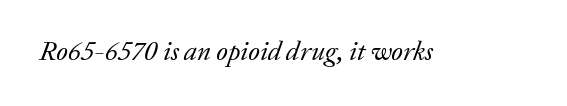
{"italic": "yes", "lean": "right", "slant_degrees": 20, "bold": "no", "underline": "no", "letter_spacing": "normal", "letter_spacing_em": 0.0, "glyph_px": 27}
